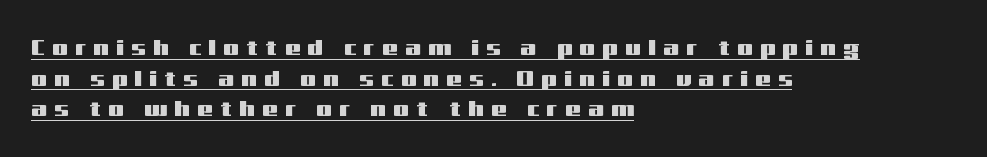
Ascenders rise straight up at ninety degrees. Students, observe: this is what conventionally led text looks like. Layout note: lines flush left. The type is letterspaced generously, with wide tracking. The passage shown is underscored from start to finish.
